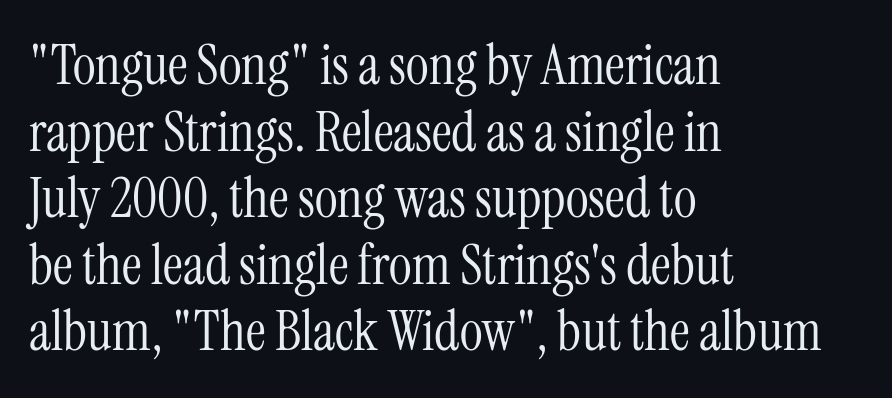
{"serif": "yes", "italic": "no", "bold": "no", "weight": "light", "width": "condensed", "stroke_contrast": "medium", "x_height": "medium", "monospaced": "no", "underline": "no", "align": "left", "line_spacing_ratio": 1.21, "letter_spacing": "normal", "letter_spacing_em": 0.0, "glyph_px": 55}
